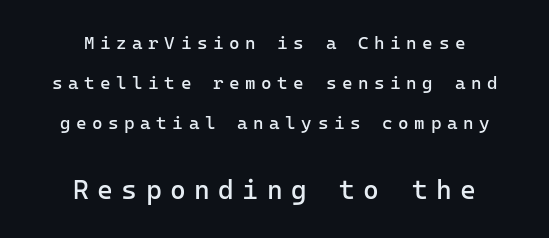
The image shows 27 px text type, upright; set centered, loose line spacing (2.21x), unusually wide letter spacing (+0.31 em), not underlined; the second (bottom) block is 1.5x larger.
